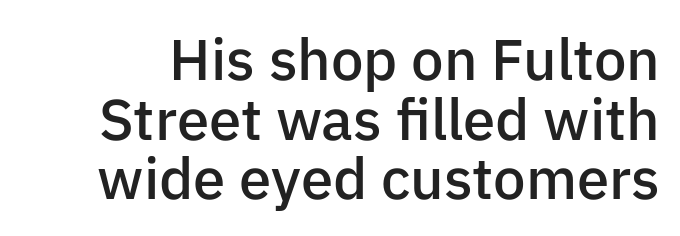
Moderately thickened strokes mark this as semibold type. Decoration check: the copy has no underline. Whoever set this chose condensed vertical rhythm over breathing room. Between one letter and the next there's only the usual sliver of space. This is roman type, the default non-slanted kind. The letters advance in unequal steps, a hallmark of proportional type.
